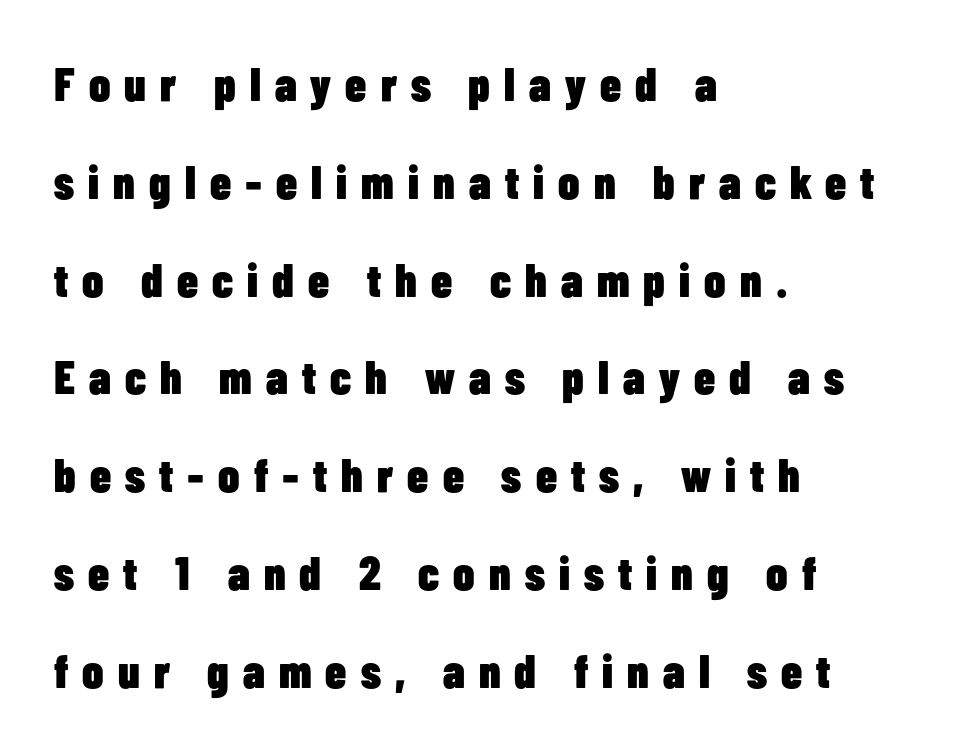
Alignment: flush left. Words float on clear page, feet unadorned. You could only call the tracking loose — the letters float apart. Note the varied advance widths — an 'i' is clearly narrower than an 'm'.
